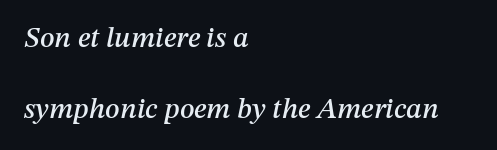
The image shows 29 px text type, italic (leaning right); set left-aligned, loose line spacing (2.46x), normal letter spacing, not underlined; medium stroke contrast and a medium x-height.
